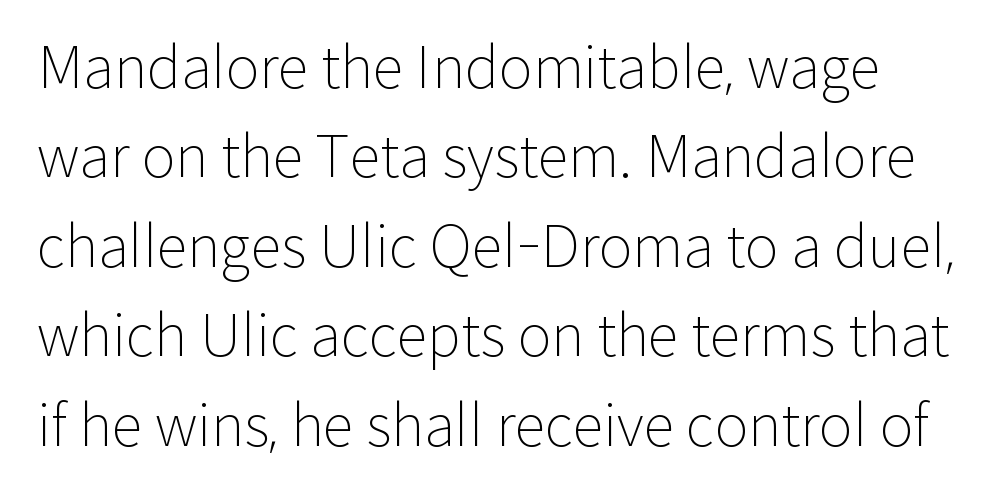
{"serif": "no", "italic": "no", "bold": "no", "weight": "light", "width": "normal", "stroke_contrast": "low", "x_height": "medium", "monospaced": "no", "underline": "no", "line_spacing": "normal", "line_spacing_ratio": 1.57, "letter_spacing": "normal", "letter_spacing_em": 0.0, "glyph_px": 57}
